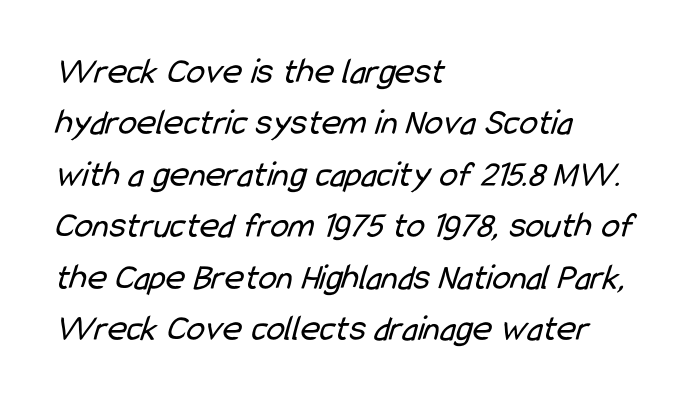
You can tell from the bare stems that sans-serif type was used. Lines of text with bare space underneath. Does the leading feel generous? No, just average. In CSS terms this would be text-align: left. Each stroke keeps to a modest, everyday thickness or less. Here the designer chose a conventional face with non-uniform glyph widths.
